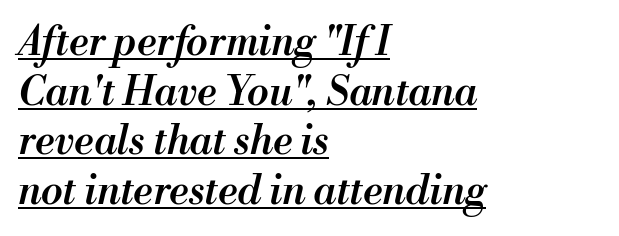
Q: Is the text bold? A: Semi-bold.
Q: Is the text italic (slanted)? A: Yes, it leans right by about 13 degrees.
Q: Is the text underlined? A: Yes.
Q: How is the paragraph aligned? A: Left-aligned.
Q: Is the spacing between letters normal or unusually wide? A: Normal.
Q: Width (condensed, normal, or wide)? A: Normal.
Q: Stroke contrast? A: Medium.
Q: x-height? A: Small.
Q: Monospaced? A: No.
